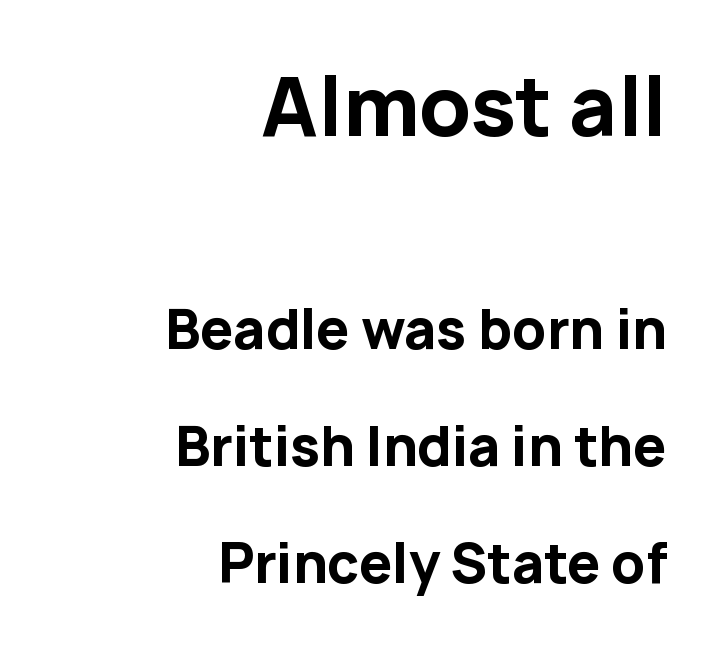
Check under the words: just untouched page. The vertical gap from one line to the next is large. A student would call this right alignment; a typographer would say flush right, rag left. This sample has the flowing, uneven cadence of proportional lettering. Weight: bold. The letters in the upper block stand taller than those in the block below.
